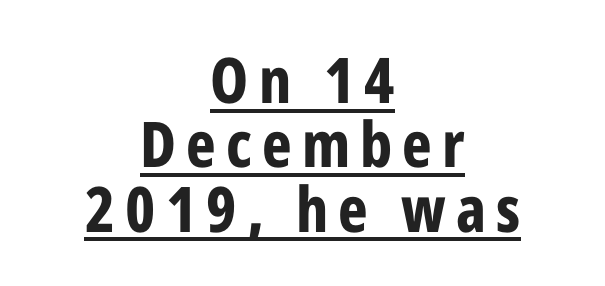
Proportional: the letters do not fall into vertical columns. Notice how the passage keeps no hard edge, just a central spine. Notice how descenders almost collide with the ascenders below — that's tight leading. In terms of weight, the rendering is a true, heavy bold. The string is rendered with underlining switched on.
